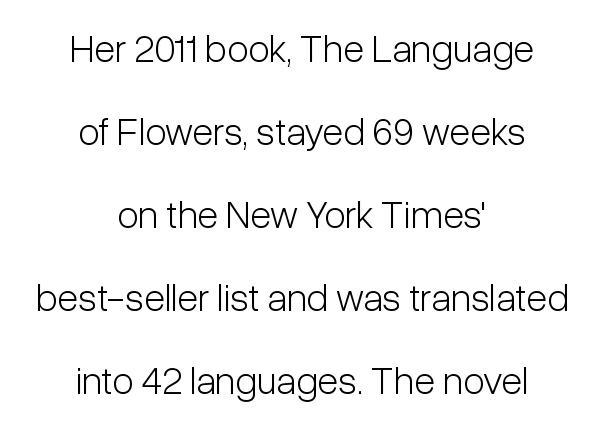
The image shows 39 px light, condensed sans-serif type, upright; set centered, loose line spacing (2.13x), normal letter spacing, not underlined; low stroke contrast and a medium x-height.
